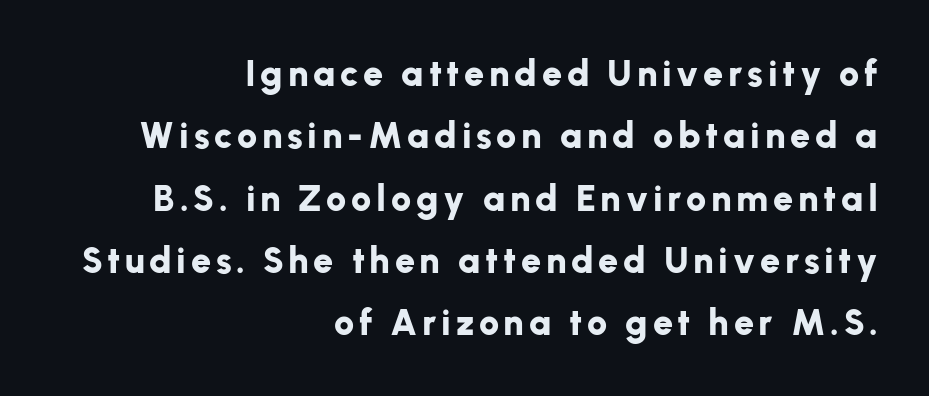
The image shows 36 px bold sans-serif type, upright; set right-aligned, line spacing 1.73x, not underlined; low stroke contrast and a medium x-height.
